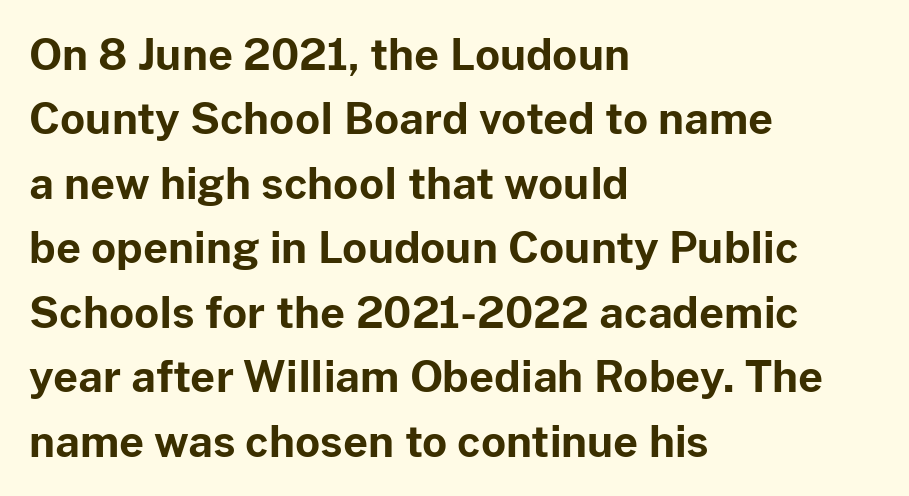
The image shows 43 px bold sans-serif type, upright; set left-aligned, normal line spacing (1.5x), normal letter spacing, not underlined; low stroke contrast and a medium x-height.
